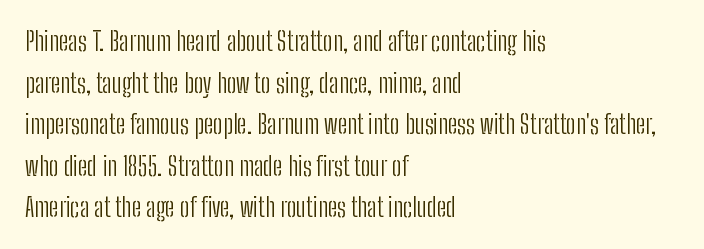
The image shows 26 px text type, upright; set left-aligned, normal line spacing (1.6x), normal letter spacing, not underlined.
